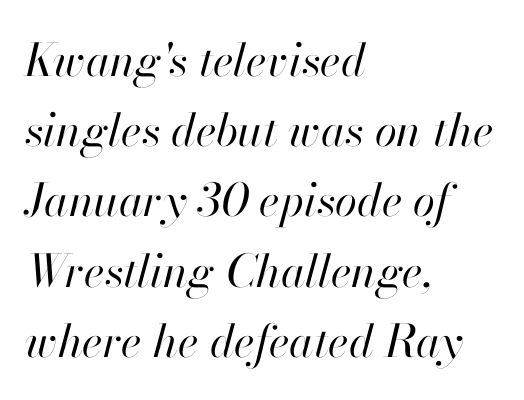
Q: Is the text bold? A: No.
Q: Is the text italic (slanted)? A: Yes, it leans right by about 13 degrees.
Q: Is the text underlined? A: No.
Q: How is the paragraph aligned? A: Left-aligned.
Q: Is the spacing between letters normal or unusually wide? A: Normal.
Q: Is the spacing between lines tight, normal or loose? A: Normal.
Q: Width (condensed, normal, or wide)? A: Normal.
Q: Stroke contrast? A: High.
Q: x-height? A: Small.
Q: Monospaced? A: No.
